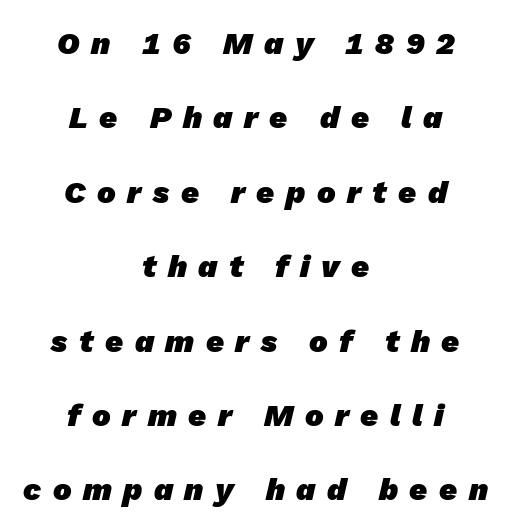
Layout note: lines centered. Chunky letters — that's bold for sure. Are there feet on the stems? There aren't — it's a sans. Nobody drew a line under any word here. The letterforms stand isolated, each surrounded by extra space.
